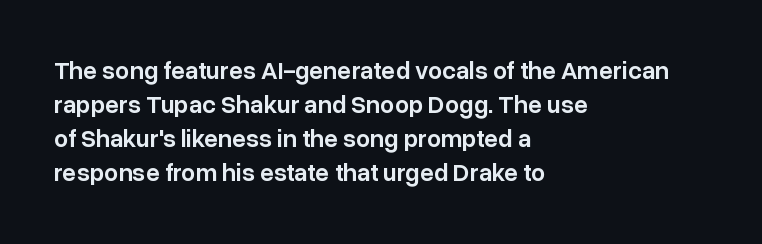
Q: Is the text bold? A: Semi-bold.
Q: Is the text italic (slanted)? A: No, it is upright.
Q: Is the text underlined? A: No.
Q: How is the paragraph aligned? A: Left-aligned.
Q: Is the spacing between letters normal or unusually wide? A: Normal.
Q: Is the spacing between lines tight, normal or loose? A: Normal.
